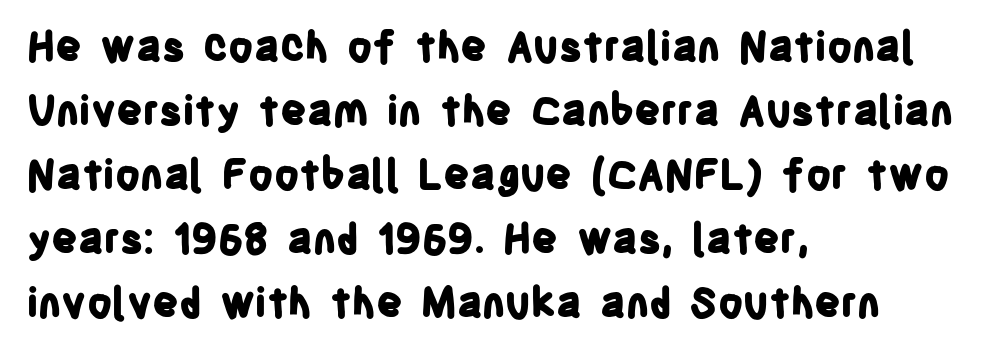
The image shows 41 px bold, condensed sans-serif type, upright; set left-aligned, normal line spacing (1.56x), normal letter spacing, not underlined; low stroke contrast and a large x-height.
